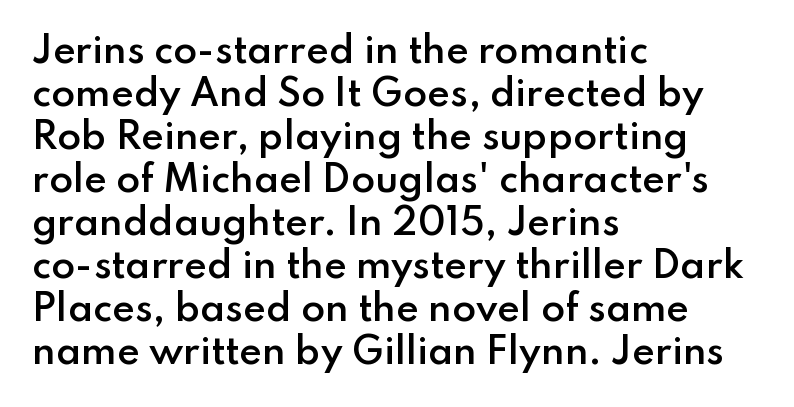
These lines are rendered in a variable-pitch font. Clear beneath every line of the passage. This is the in-between weight designers call semibold or demi. Observe the absence of serifs on each vertical stroke in this sample. Italic: no, the glyphs are upright roman.
